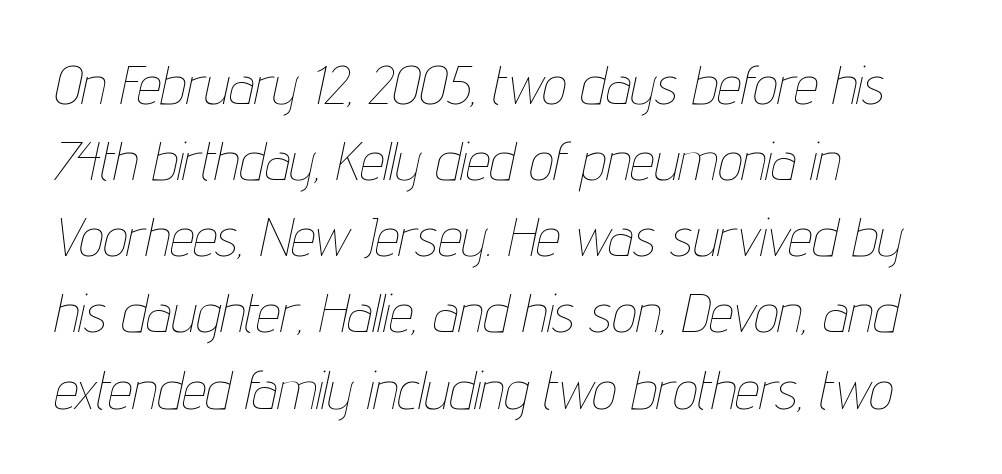
Q: Is the text bold? A: No.
Q: Is the text italic (slanted)? A: Yes, it leans right by about 12 degrees.
Q: Is the text underlined? A: No.
Q: How is the paragraph aligned? A: Left-aligned.
Q: Is the spacing between letters normal or unusually wide? A: Normal.
Q: Is the spacing between lines tight, normal or loose? A: Normal.
Q: Width (condensed, normal, or wide)? A: Condensed.
Q: Stroke contrast? A: Low.
Q: x-height? A: Medium.
Q: Monospaced? A: No.
